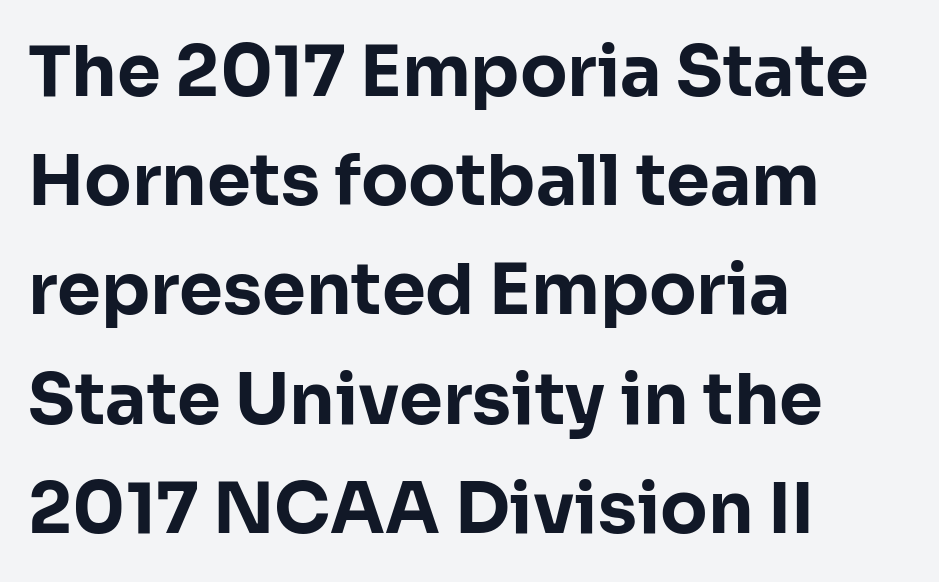
The image shows 70 px bold sans-serif type, upright; set left-aligned, normal line spacing (1.56x), normal letter spacing, not underlined; low stroke contrast and a medium x-height.
